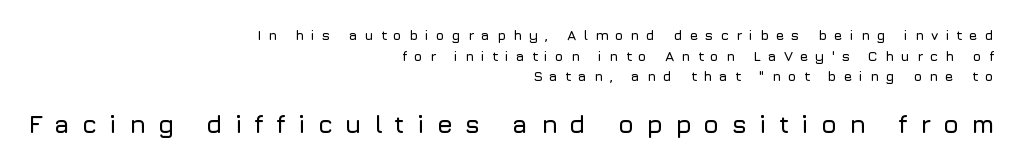
Q: Is the text italic (slanted)? A: No, it is upright.
Q: Is the text underlined? A: No.
Q: How is the paragraph aligned? A: Right-aligned.
Q: Is the spacing between letters normal or unusually wide? A: Unusually wide.
Q: Is the spacing between lines tight, normal or loose? A: Normal.
Q: Which block of text is set in a larger size, the first (top) or the second (bottom)? A: The second (bottom) one.
